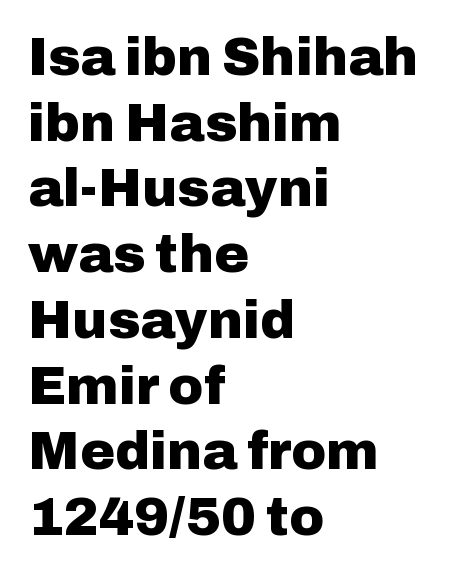
These lines are set flush left with a ragged right edge. Beneath every word, the page is bare. Unlike a traditional serif, this face leaves its strokes unadorned. Look at the stroke-to-counter ratio: heavy, a bold. Each letter keeps its own natural width here, so spacing adapts to shape. Inter-character spacing is left at the font's built-in metrics.
